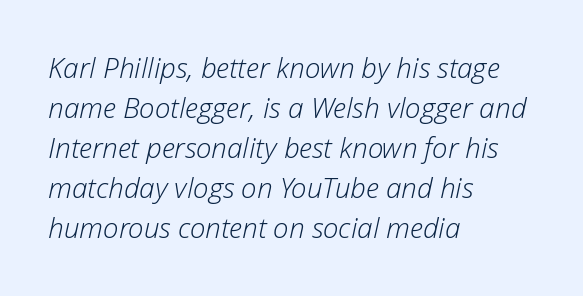
{"italic": "yes", "lean": "right", "slant_degrees": 12, "bold": "no", "weight": "light", "width": "normal", "stroke_contrast": "low", "x_height": "medium", "monospaced": "no", "underline": "no", "align": "left", "line_spacing": "normal", "line_spacing_ratio": 1.43, "letter_spacing": "normal", "letter_spacing_em": 0.0, "glyph_px": 28}
